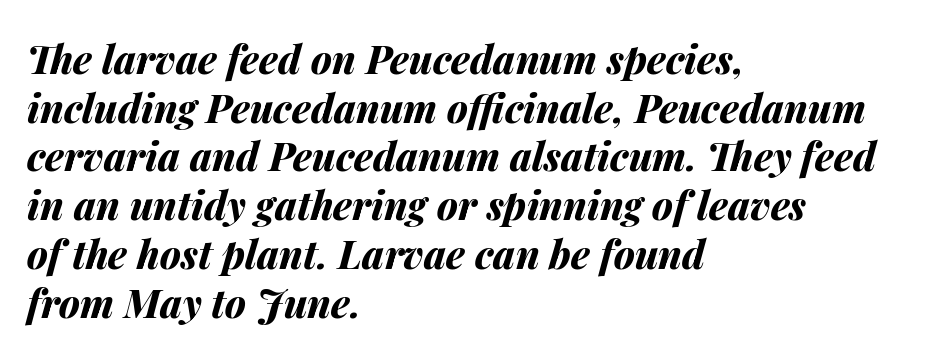
Line starts are locked; line ends wander. Glyph-to-glyph distance matches everyday printed text. A bare baseline throughout the passage. The lines sit at an ordinary, default distance from one another. Slanted lettering throughout.
